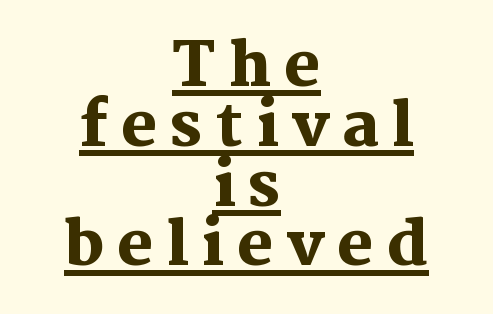
The image shows 61 px heavy serif type, upright; set centered, tight line spacing (0.98x), unusually wide letter spacing (+0.21 em), underlined; medium stroke contrast and a medium x-height.
